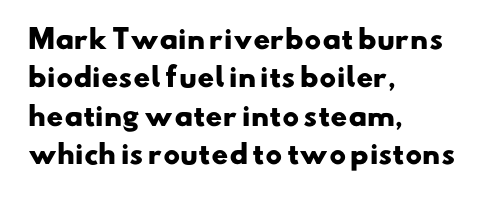
{"bold": "yes", "underline": "no", "align": "left", "line_spacing": "normal", "line_spacing_ratio": 1.48, "letter_spacing": "normal", "letter_spacing_em": 0.0, "glyph_px": 26}
